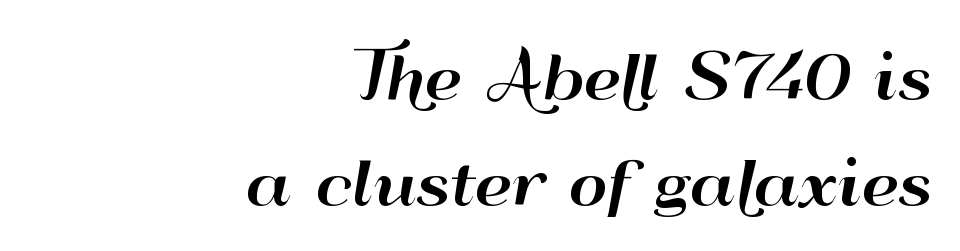
The image shows 60 px wide sans-serif type; set right-aligned, line spacing 1.76x, normal letter spacing, not underlined; high stroke contrast and a small x-height.
